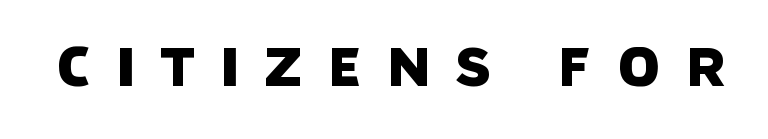
The image shows 54 px sans-serif type; set unusually wide letter spacing (+0.47 em), not underlined; low stroke contrast and a large x-height.
